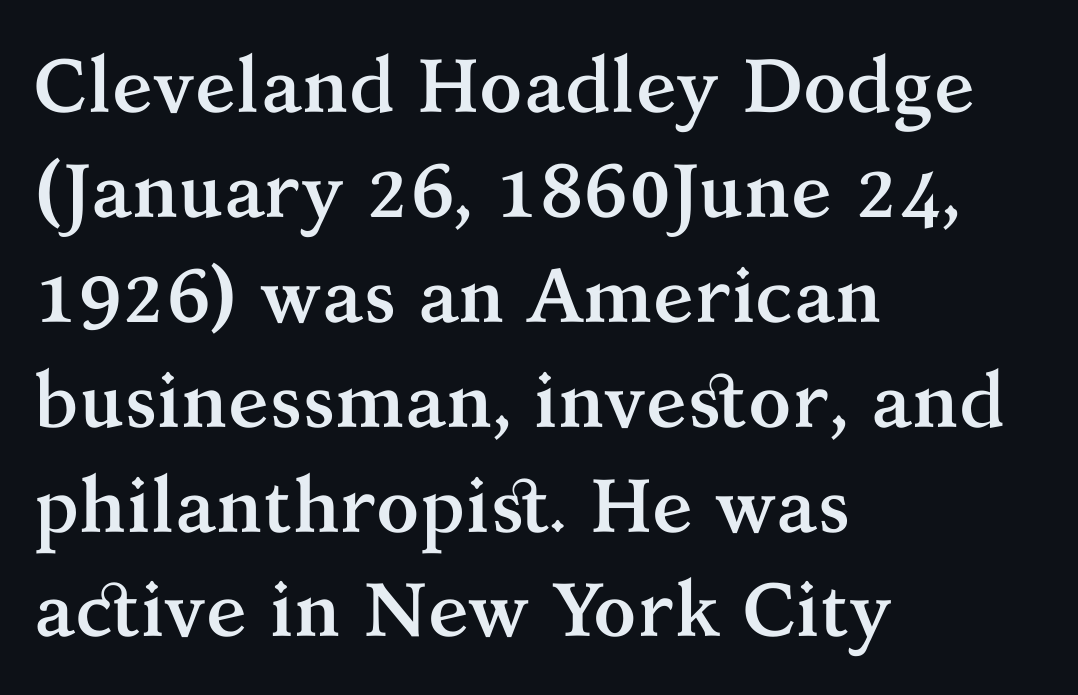
Q: Is the text bold? A: Yes.
Q: Is the text italic (slanted)? A: No, it is upright.
Q: Is the typeface a serif or a sans-serif typeface? A: Serif.
Q: Is the text underlined? A: No.
Q: How is the paragraph aligned? A: Left-aligned.
Q: Is the spacing between letters normal or unusually wide? A: Normal.
Q: Is the spacing between lines tight, normal or loose? A: Normal.
Q: Width (condensed, normal, or wide)? A: Normal.
Q: Stroke contrast? A: Medium.
Q: x-height? A: Medium.
Q: Monospaced? A: No.
